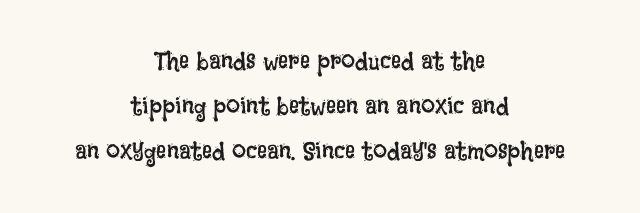
Q: Is the text bold? A: No.
Q: Is the text italic (slanted)? A: No, it is upright.
Q: Is the text underlined? A: No.
Q: How is the paragraph aligned? A: Centered.
Q: Is the spacing between letters normal or unusually wide? A: Normal.
